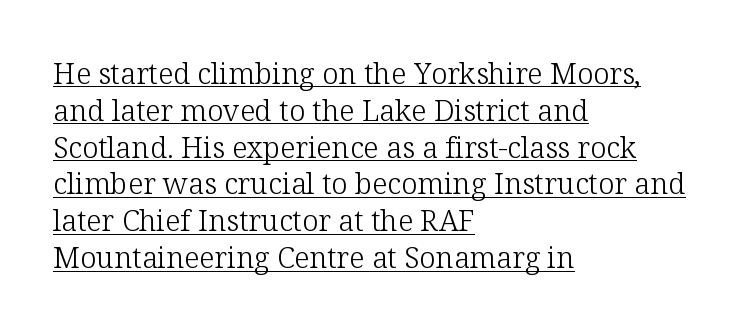
{"serif": "yes", "italic": "no", "bold": "no", "weight": "light", "width": "normal", "stroke_contrast": "low", "x_height": "medium", "monospaced": "no", "underline": "yes", "align": "left", "line_spacing": "normal", "line_spacing_ratio": 1.27, "letter_spacing": "normal", "letter_spacing_em": 0.0, "glyph_px": 29}
